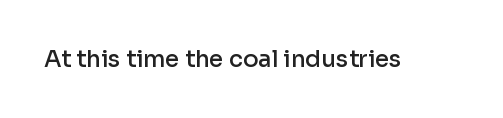
No extra tracking has been applied to these lines. The area under the type is left untouched. Weight: semibold (demi). If you drew a line through each stem, it would be perfectly vertical.
